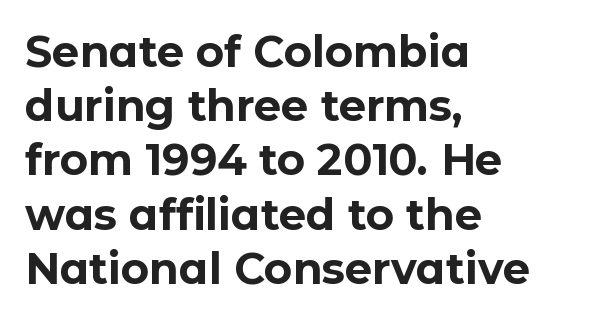
Q: Is the text bold? A: Yes.
Q: Is the text italic (slanted)? A: No, it is upright.
Q: Is the typeface a serif or a sans-serif typeface? A: Sans-serif.
Q: Is the text underlined? A: No.
Q: How is the paragraph aligned? A: Left-aligned.
Q: Is the spacing between letters normal or unusually wide? A: Normal.
Q: Is the spacing between lines tight, normal or loose? A: Normal.
Q: Width (condensed, normal, or wide)? A: Normal.
Q: Stroke contrast? A: Low.
Q: x-height? A: Medium.
Q: Monospaced? A: No.
